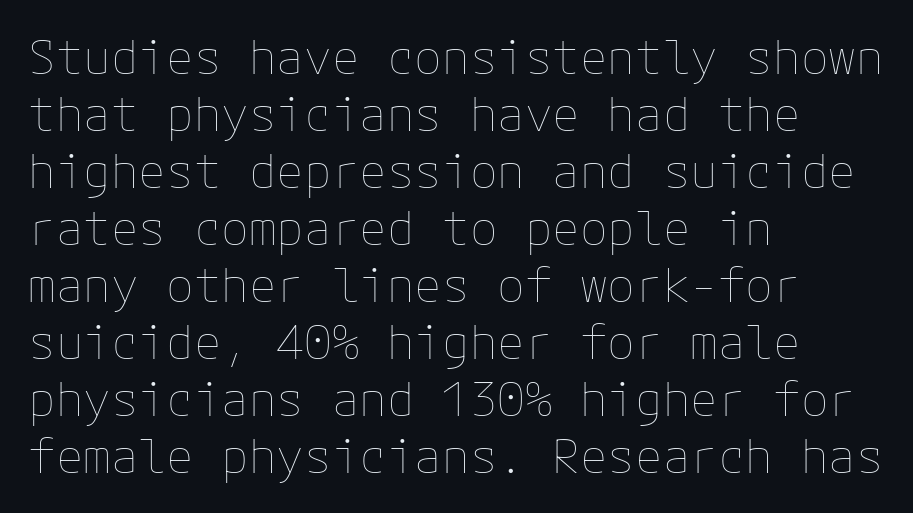
{"italic": "no", "bold": "no", "weight": "thin", "width": "normal", "stroke_contrast": "low", "x_height": "medium", "underline": "no", "align": "left", "line_spacing_ratio": 1.24, "letter_spacing": "normal", "letter_spacing_em": 0.0, "glyph_px": 46}
